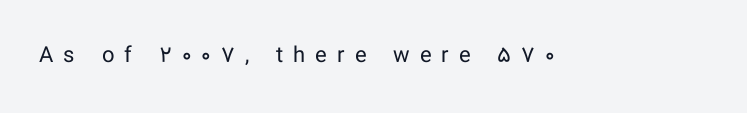
Q: Is the text bold? A: No.
Q: Is the text italic (slanted)? A: No, it is upright.
Q: Is the text underlined? A: No.
Q: Is the spacing between letters normal or unusually wide? A: Unusually wide.
